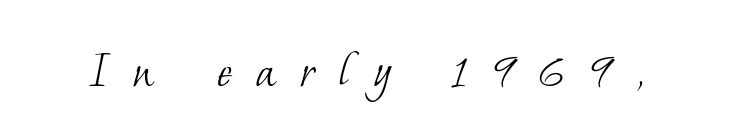
The image shows 52 px light serif type; set unusually wide letter spacing (+0.47 em), not underlined; low stroke contrast and a small x-height.
